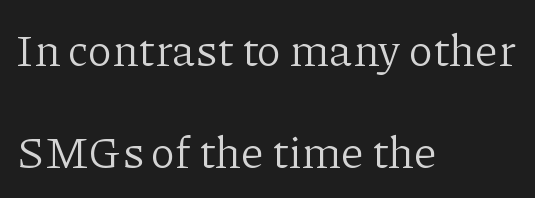
Q: Is the text bold? A: No.
Q: Is the text italic (slanted)? A: No, it is upright.
Q: Is the typeface a serif or a sans-serif typeface? A: Serif.
Q: Is the text underlined? A: No.
Q: How is the paragraph aligned? A: Left-aligned.
Q: Is the spacing between letters normal or unusually wide? A: Normal.
Q: Is the spacing between lines tight, normal or loose? A: Loose.
Q: Width (condensed, normal, or wide)? A: Normal.
Q: Stroke contrast? A: Low.
Q: x-height? A: Medium.
Q: Monospaced? A: No.
